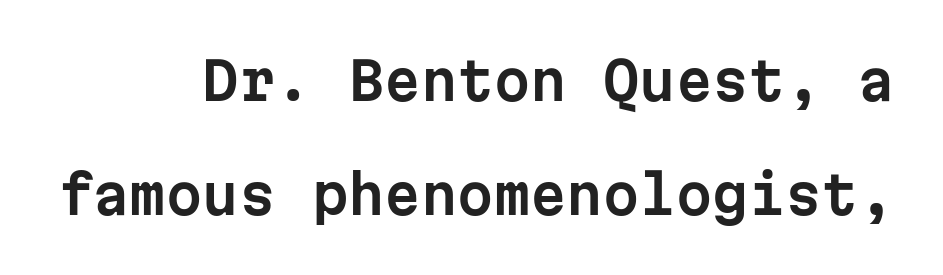
Q: Is the text italic (slanted)? A: No, it is upright.
Q: Is the typeface a serif or a sans-serif typeface? A: Sans-serif.
Q: Is the text underlined? A: No.
Q: How is the paragraph aligned? A: Right-aligned.
Q: Is the spacing between letters normal or unusually wide? A: Normal.
Q: Is the spacing between lines tight, normal or loose? A: Loose.
Q: Width (condensed, normal, or wide)? A: Normal.
Q: Stroke contrast? A: Low.
Q: x-height? A: Medium.
Q: Monospaced? A: Yes.
